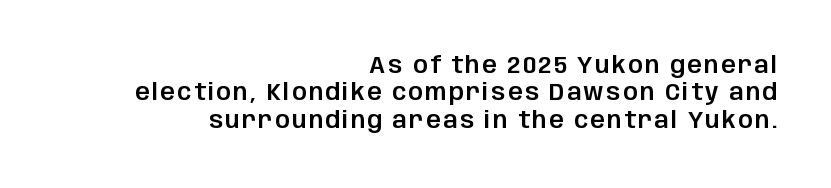
Q: Is the text italic (slanted)? A: No, it is upright.
Q: Is the text underlined? A: No.
Q: How is the paragraph aligned? A: Right-aligned.
